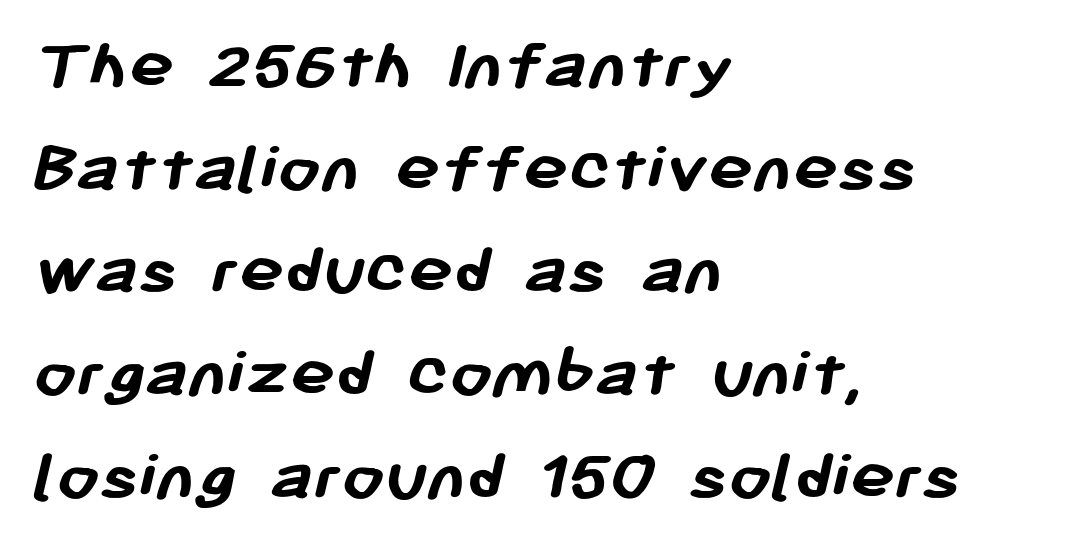
The area under the type is left untouched. This sample keeps an unexceptional amount of space between lines. Tracking value appears to be zero — textbook default spacing. The designer went with a sans here, leaving each stem footless.
